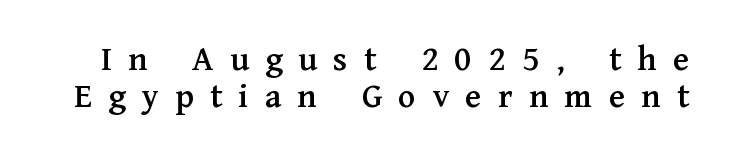
Q: Is the text italic (slanted)? A: No, it is upright.
Q: Is the typeface a serif or a sans-serif typeface? A: Serif.
Q: Is the text underlined? A: No.
Q: Is the spacing between letters normal or unusually wide? A: Unusually wide.
Q: Is the spacing between lines tight, normal or loose? A: Tight.
Q: Width (condensed, normal, or wide)? A: Normal.
Q: Stroke contrast? A: Medium.
Q: x-height? A: Medium.
Q: Monospaced? A: No.
